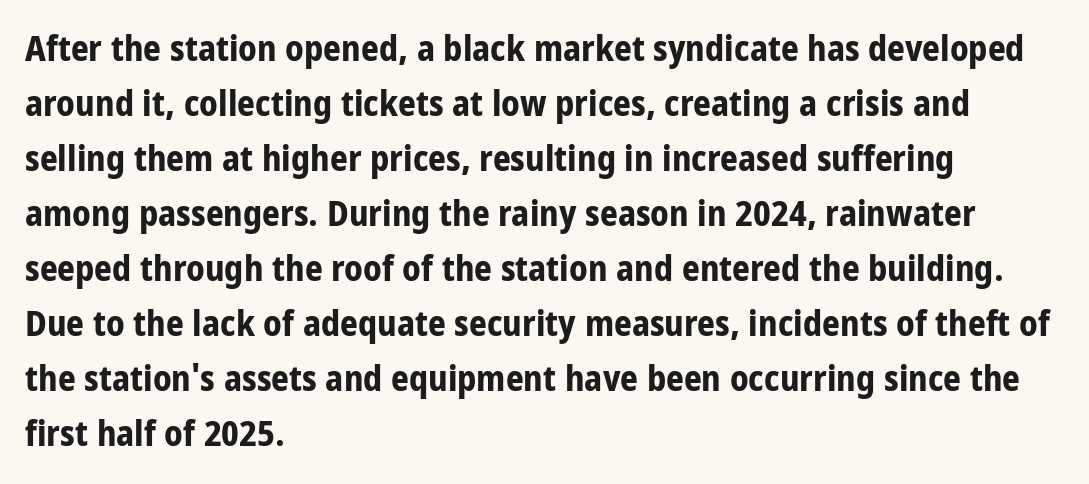
The image shows 35 px bold, condensed sans-serif type, upright; set left-aligned, normal line spacing (1.57x), normal letter spacing, not underlined; low stroke contrast and a large x-height.
